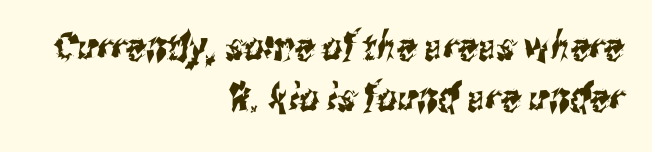
{"serif": "no", "width": "condensed", "stroke_contrast": "medium", "x_height": "medium", "monospaced": "no", "underline": "no", "align": "right", "line_spacing": "normal", "line_spacing_ratio": 1.31, "letter_spacing": "normal", "letter_spacing_em": 0.0, "glyph_px": 39}
